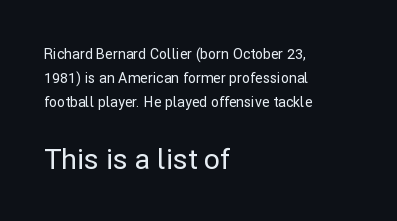
{"serif": "no", "italic": "no", "width": "normal", "stroke_contrast": "low", "x_height": "medium", "monospaced": "no", "underline": "no", "align": "left", "line_spacing_ratio": 1.72, "letter_spacing": "normal", "letter_spacing_em": 0.0, "larger_block": "second", "size_ratio": 2.0, "glyph_px": 28}
